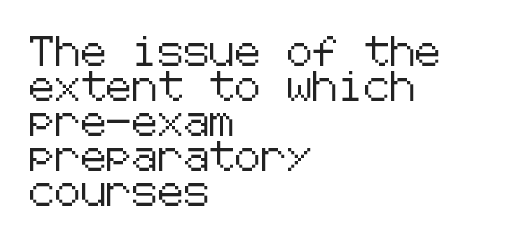
This rendering leaves character spacing at its baseline value. Check where the strokes stop: nothing finishes them off — pure sans. Teacher's note: observe the even left margin — that is flush-left alignment. The letters stand upright; this is a roman face. This rendering features lettering with no underline.
